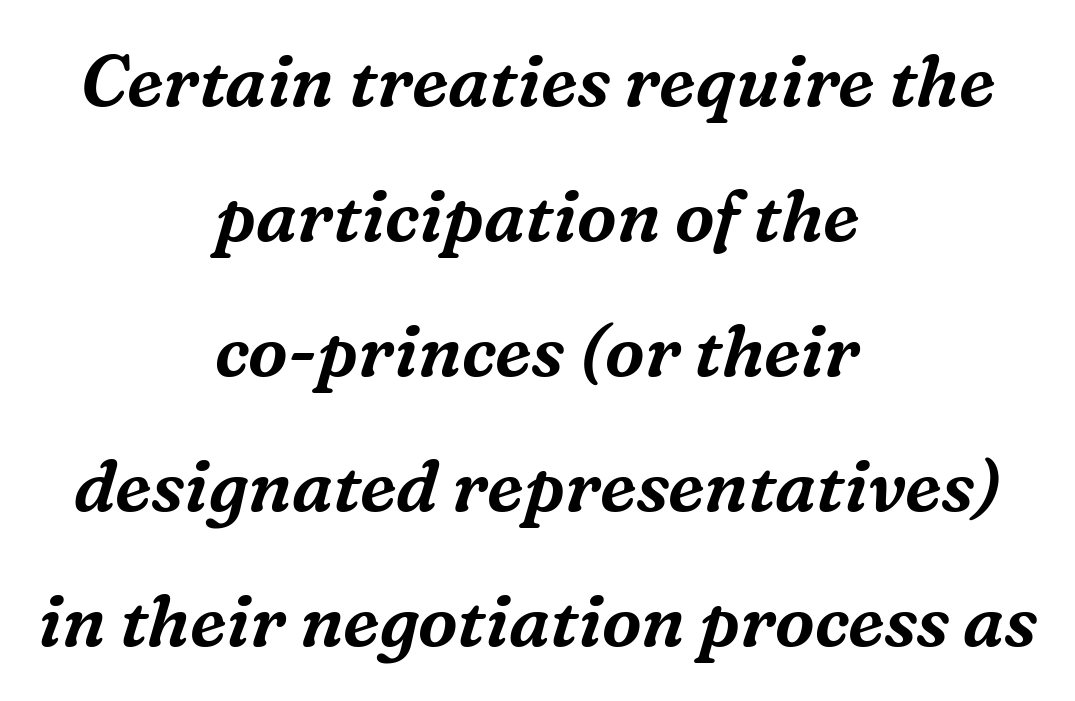
The image shows 71 px serif type, italic (leaning right); set centered, loose line spacing (1.9x), normal letter spacing, not underlined; medium stroke contrast and a medium x-height.
